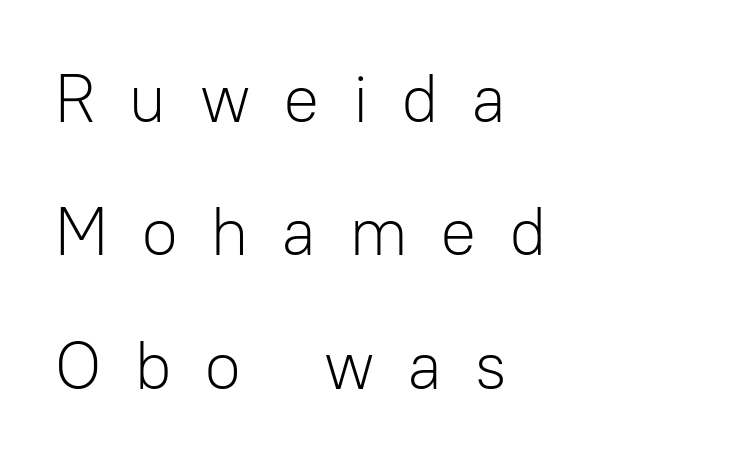
The image shows 68 px light sans-serif type, upright; set left-aligned, loose line spacing (1.96x), unusually wide letter spacing (+0.47 em), not underlined; low stroke contrast and a medium x-height.
